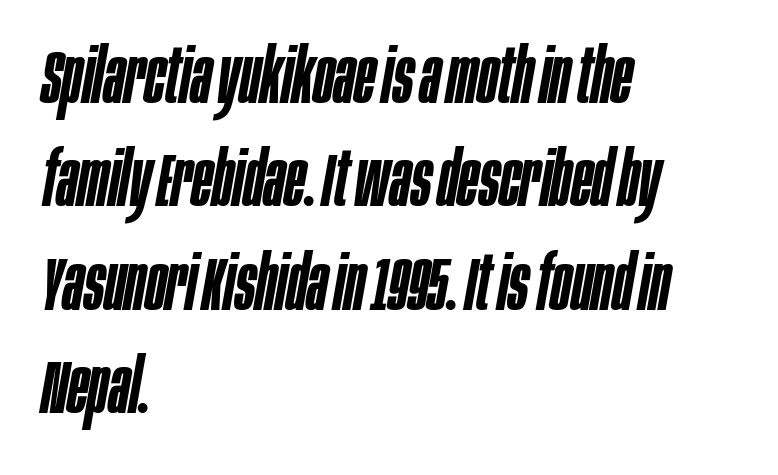
Words float on clear page, feet unadorned. Spacing between characters is what you'd get straight out of the box. Think of a printed novel: that variable character pitch is what you see here. Notice the strokes are somewhat thickened but not fully heavy: this is a semibold. Looking at the ascenders, they clearly lean.
